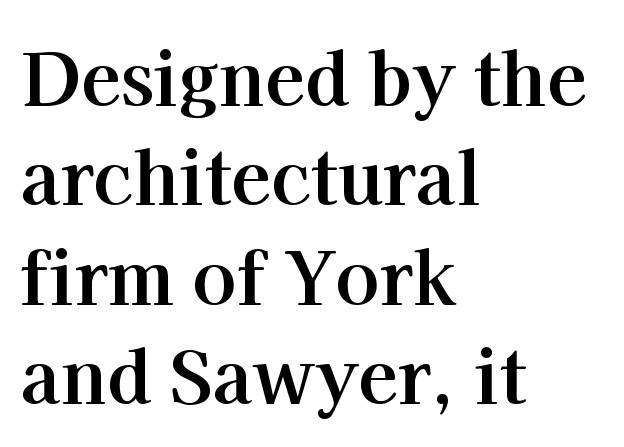
{"serif": "yes", "italic": "no", "bold": "yes", "weight": "bold", "width": "normal", "stroke_contrast": "high", "x_height": "medium", "monospaced": "no", "underline": "no", "align": "left", "line_spacing": "normal", "line_spacing_ratio": 1.36, "letter_spacing": "normal", "letter_spacing_em": 0.0, "glyph_px": 73}
